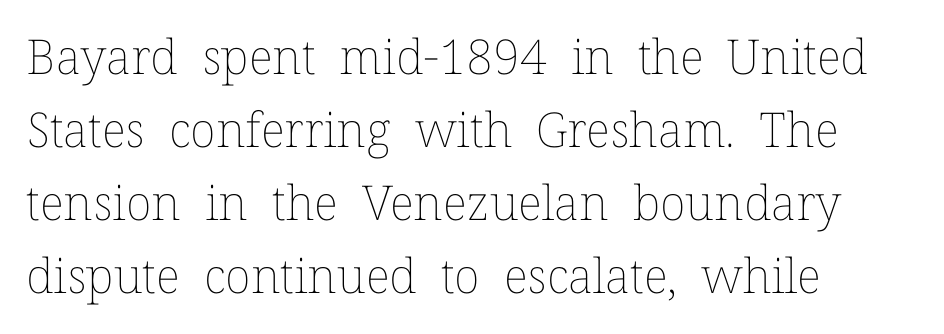
The image shows 48 px thin type, upright; set left-aligned, normal line spacing (1.52x), normal letter spacing, not underlined; low stroke contrast and a medium x-height.
